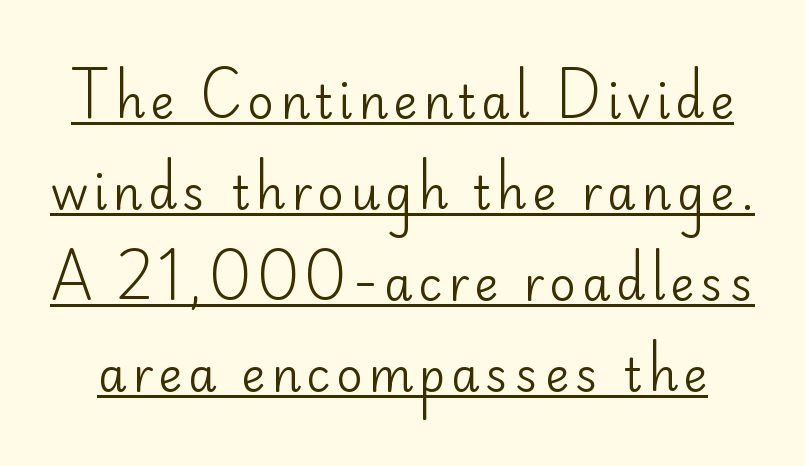
{"serif": "no", "italic": "no", "bold": "no", "weight": "regular", "width": "normal", "stroke_contrast": "low", "x_height": "small", "monospaced": "no", "underline": "yes", "line_spacing": "loose", "line_spacing_ratio": 1.98, "glyph_px": 46}
